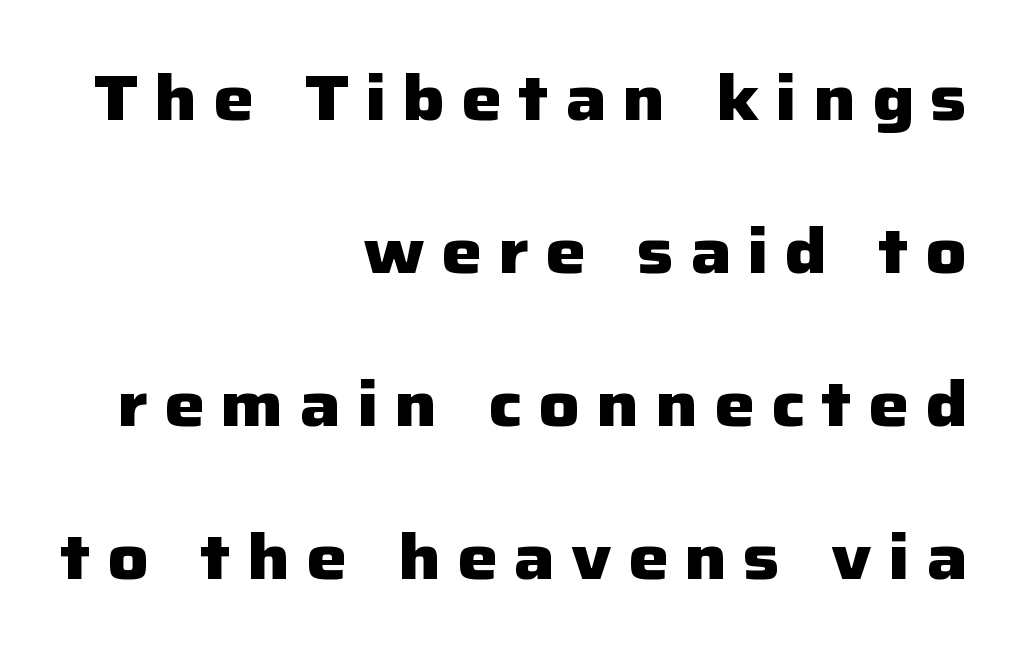
{"serif": "no", "italic": "no", "bold": "yes", "weight": "heavy", "width": "normal", "stroke_contrast": "low", "x_height": "medium", "monospaced": "no", "underline": "no", "align": "right", "line_spacing": "loose", "line_spacing_ratio": 2.39, "letter_spacing": "wide", "letter_spacing_em": 0.25, "glyph_px": 64}
